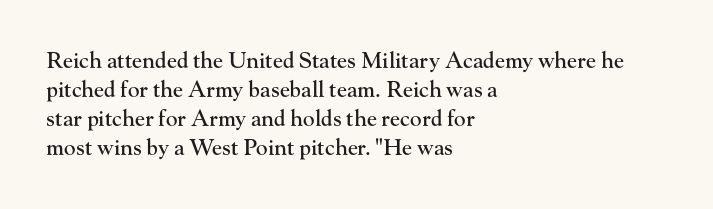
The image shows 22 px text type, upright; set left-aligned, normal line spacing (1.32x), normal letter spacing, not underlined.
